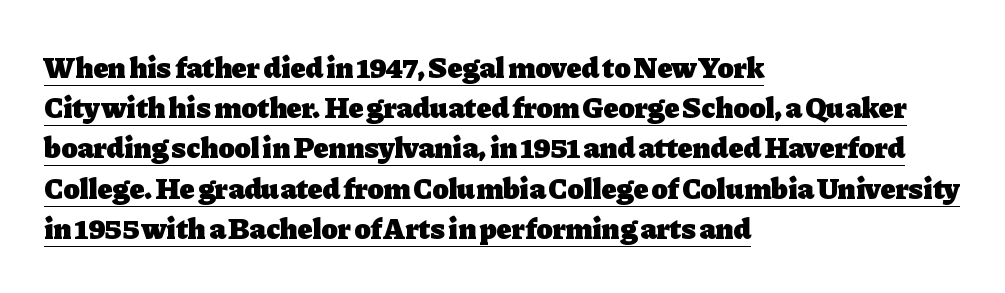
The image shows 30 px heavy serif type, upright; set left-aligned, normal line spacing (1.34x), normal letter spacing, underlined; low stroke contrast and a medium x-height.
